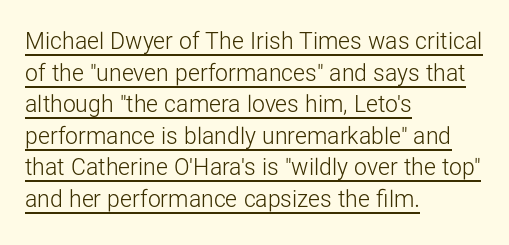
{"italic": "no", "bold": "no", "underline": "yes", "align": "left", "line_spacing": "normal", "line_spacing_ratio": 1.37, "letter_spacing": "normal", "letter_spacing_em": 0.0, "glyph_px": 23}
